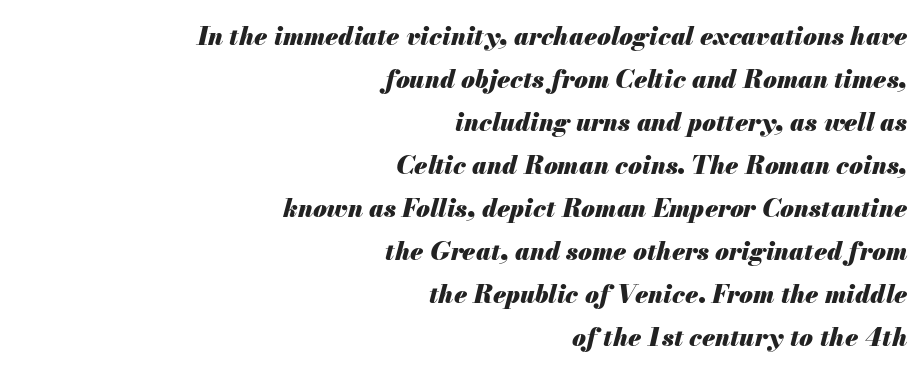
{"italic": "yes", "lean": "right", "slant_degrees": 13, "bold": "yes", "underline": "no", "align": "right", "line_spacing_ratio": 1.72, "letter_spacing": "normal", "letter_spacing_em": 0.0, "glyph_px": 25}
